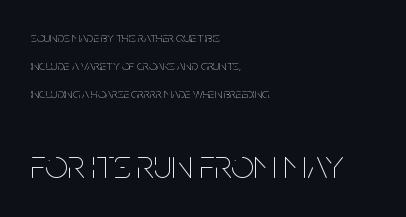
The image shows 41 px thin, condensed type, upright; set left-aligned, loose line spacing (1.99x), normal letter spacing, not underlined; the second (bottom) block is 2.93x larger; low stroke contrast and a large x-height.
